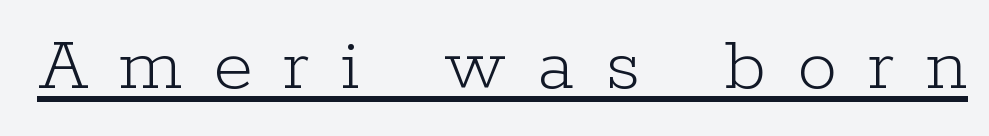
The image shows 80 px light serif type, upright; set unusually wide letter spacing (+0.39 em), underlined; low stroke contrast and a medium x-height.
